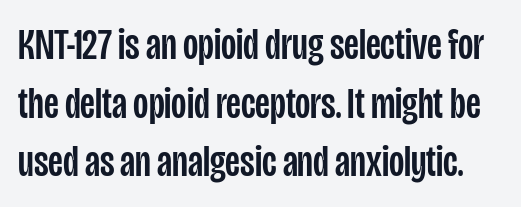
The image shows 44 px condensed sans-serif type, upright; set normal line spacing (1.33x), normal letter spacing, not underlined; low stroke contrast and a large x-height.
